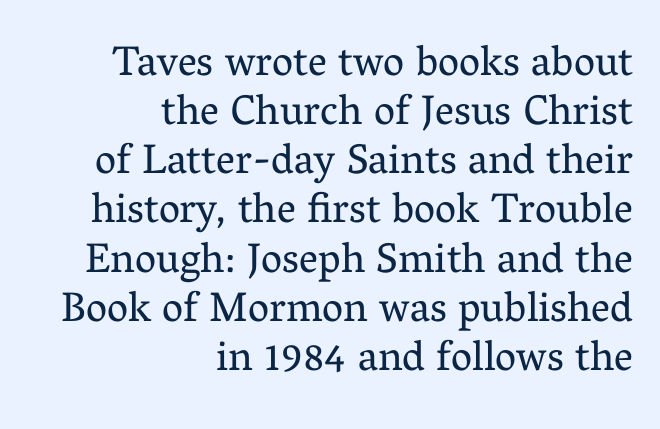
{"serif": "yes", "italic": "no", "bold": "no", "weight": "regular", "width": "normal", "stroke_contrast": "medium", "x_height": "medium", "monospaced": "no", "underline": "no", "align": "right", "line_spacing_ratio": 1.17, "letter_spacing": "normal", "letter_spacing_em": 0.0, "glyph_px": 42}
